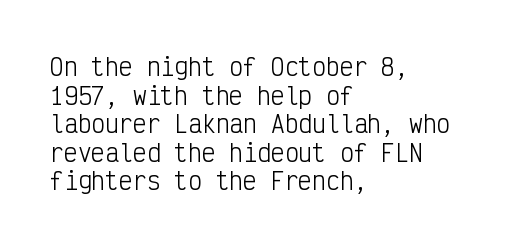
Beneath every word, the page is bare. On a weight scale, this lands at 450 or below. Look at the tracking — it's just the regular setting, nothing added. The typesetter chose a ragged-right arrangement here. Upright lettering throughout.
